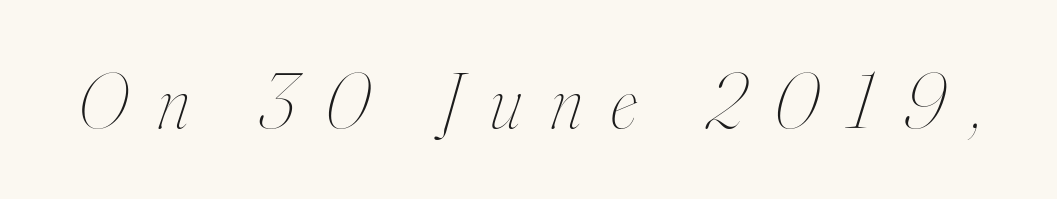
Proportional: the letters do not fall into vertical columns. Underlining? Definitely not there. The letterforms stand isolated, each surrounded by extra space. Stroke mass is kept to a normal reading level or below. Italic: yes, the glyphs are oblique.
